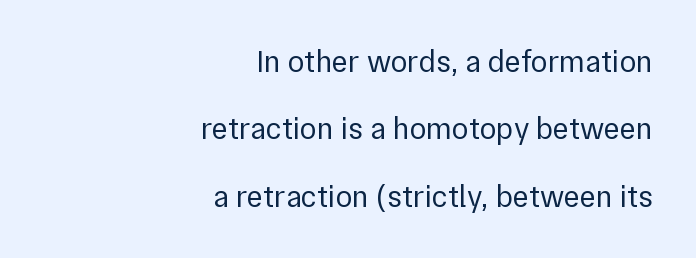
The image shows 31 px regular-weight sans-serif type, upright; set right-aligned, loose line spacing (2.17x), normal letter spacing, not underlined; a medium x-height.
